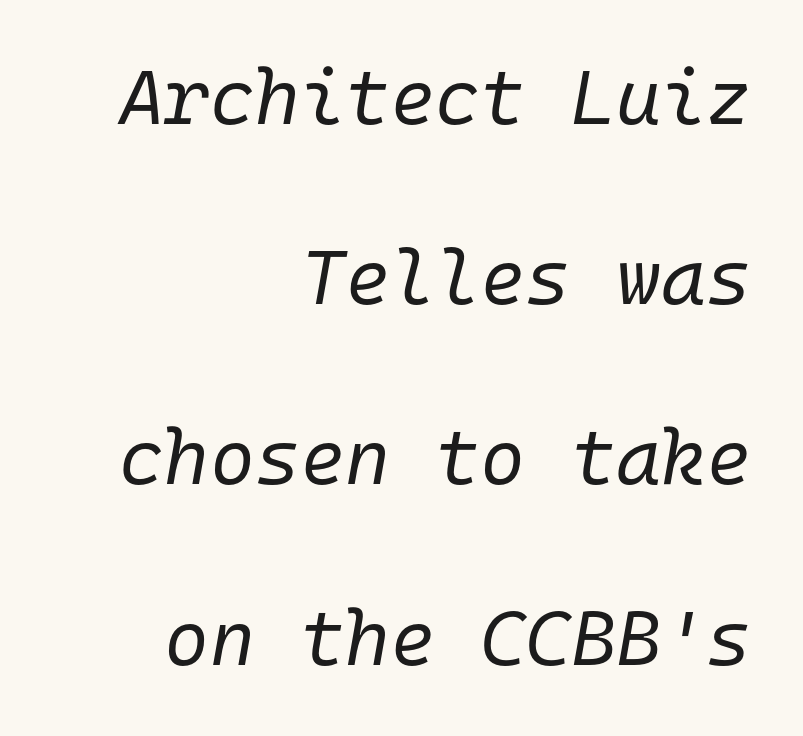
{"italic": "yes", "lean": "right", "slant_degrees": 10, "bold": "no", "weight": "regular", "width": "normal", "stroke_contrast": "low", "x_height": "medium", "monospaced": "yes", "underline": "no", "align": "right", "line_spacing": "loose", "line_spacing_ratio": 2.34, "letter_spacing": "normal", "letter_spacing_em": 0.0, "glyph_px": 77}
